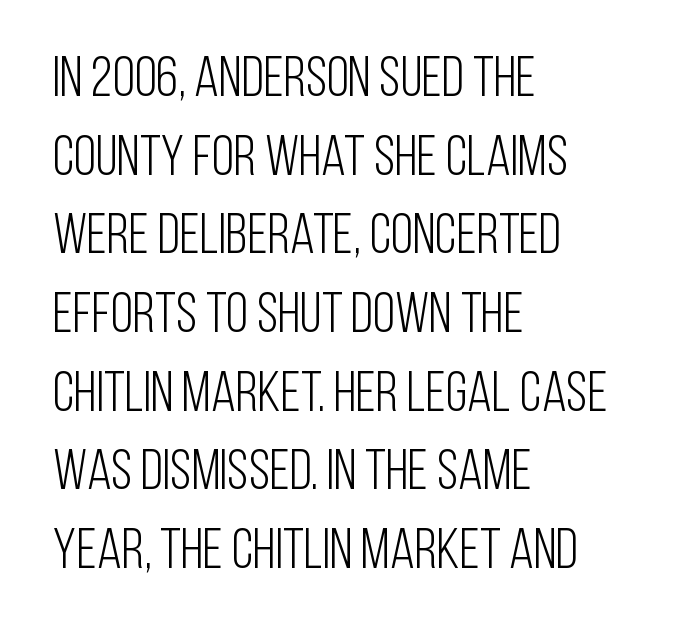
Each letter keeps its own natural width here, so spacing adapts to shape. You can tell it's not italic because the verticals are truly vertical. This rendering uses left alignment, leaving the right contour irregular. The zone under the glyphs is completely vacant. Words appear dense and cohesive because spacing is normal.
